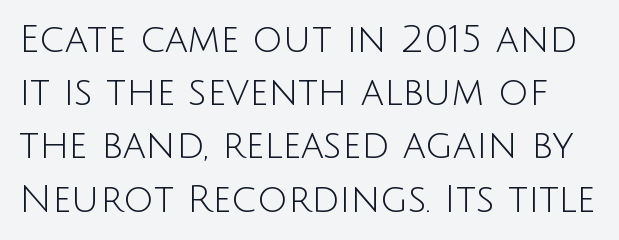
Nope, not italic — everything's standing straight. Varying glyph widths throughout — classic text-font behaviour. No extra tracking has been applied to these lines. The foot of each line stays bare and open. Caption: face not bold, strokes unweighted. Line spacing here is normal.
